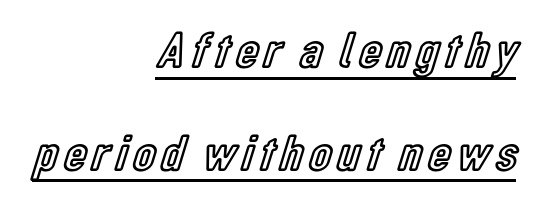
{"width": "condensed", "x_height": "medium", "monospaced": "no", "underline": "yes", "align": "right", "line_spacing": "loose", "line_spacing_ratio": 2.01, "glyph_px": 51}
